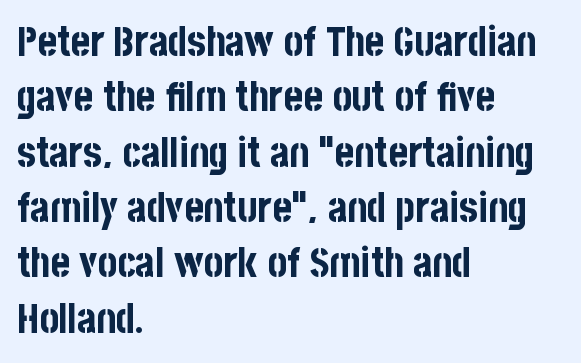
The passage shown is typed in a proportional face where columns would drift. Does the leading feel generous? No, just average. Thick stems and heavy bowls — unmistakably bold. If you drew a line through each stem, it would be perfectly vertical. A clean baseline with only descenders dipping below it.
